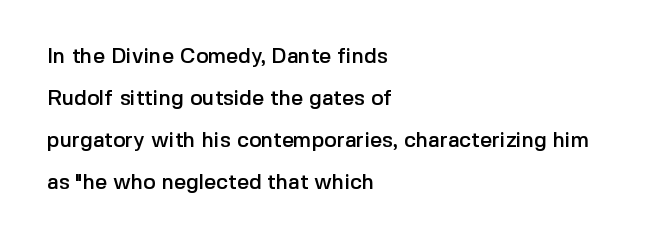
Q: Is the text italic (slanted)? A: No, it is upright.
Q: Is the text underlined? A: No.
Q: How is the paragraph aligned? A: Left-aligned.
Q: Is the spacing between letters normal or unusually wide? A: Normal.
Q: Is the spacing between lines tight, normal or loose? A: Loose.
